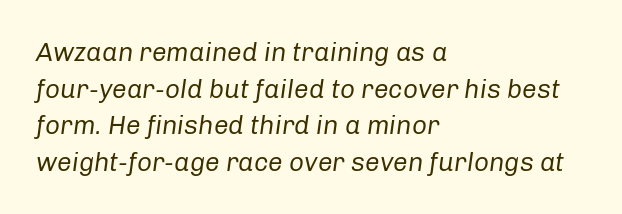
Caption: multi-line text, flush left, ragged right. Nothing heavy about these letters — not bold at all. If you measured baseline to baseline, you'd find a middling distance. Does the lettering tilt? It does — this is italic.
